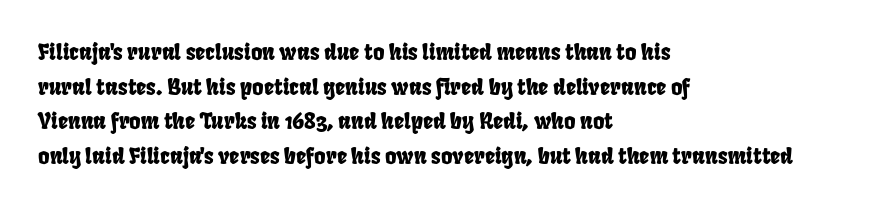
The space between consecutive lines is moderate. The type is set solid horizontally, with unmodified tracking. The passage is arranged the way most books set body copy — flush left. A bare baseline throughout the passage.
